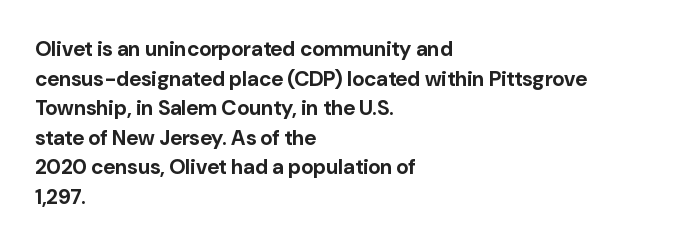
The vertical gap from one line to the next is medium. Beneath every word, the page is bare. Nothing unusual about the tracking: characters are spaced as the font intends. Its strokes are broad and dark, the hallmark of bold type. This sample uses an upright cut, with every glyph sitting square on the baseline. If you drew a ruler down the left edge, every line would touch it.
